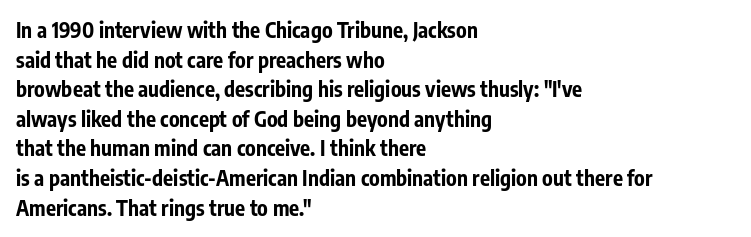
Q: Is the text bold? A: Yes.
Q: Is the text italic (slanted)? A: No, it is upright.
Q: Is the text underlined? A: No.
Q: How is the paragraph aligned? A: Left-aligned.
Q: Is the spacing between letters normal or unusually wide? A: Normal.
Q: Is the spacing between lines tight, normal or loose? A: Normal.
